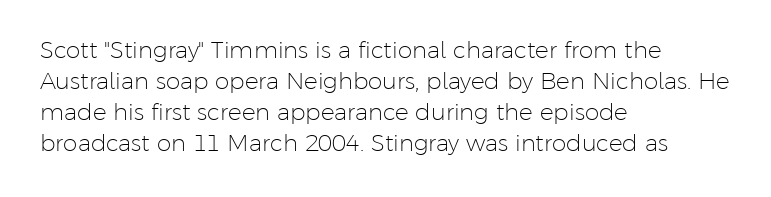
Posture: upright roman. The ragged edge is on the right, which tells us the setting is flush left. Reading down the column, the eye jumps a familiar distance to each next line. The specimen omits any rule beneath the text block's lines. The face looks like a standard text weight, possibly lighter.
